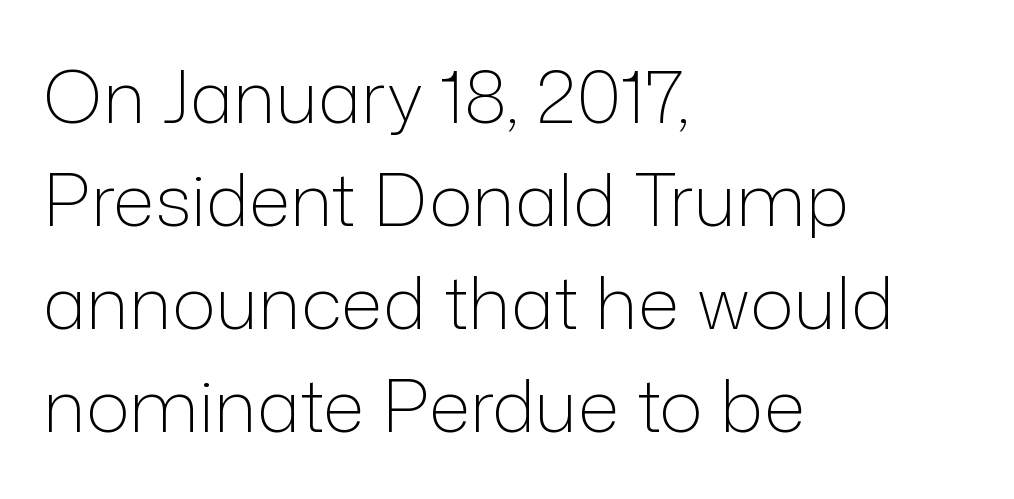
Each letter keeps its own natural width here, so spacing adapts to shape. The type sits square on the baseline with zero lean. Regarding leading, the lines here are spaced in the standard way. The space beneath each line is pristine and unruled. Is this a sans? Yes — the strokes have no serifs.
